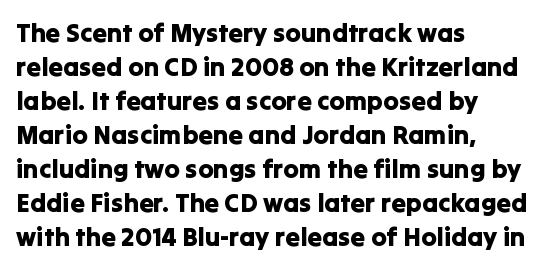
The passage is arranged the way most books set body copy — flush left. This is roman type, the default non-slanted kind. The rows are spaced the way most documents space them. The letterforms sit shoulder to shoulder at normal distance. Honestly, there is no underline to notice here at all.
